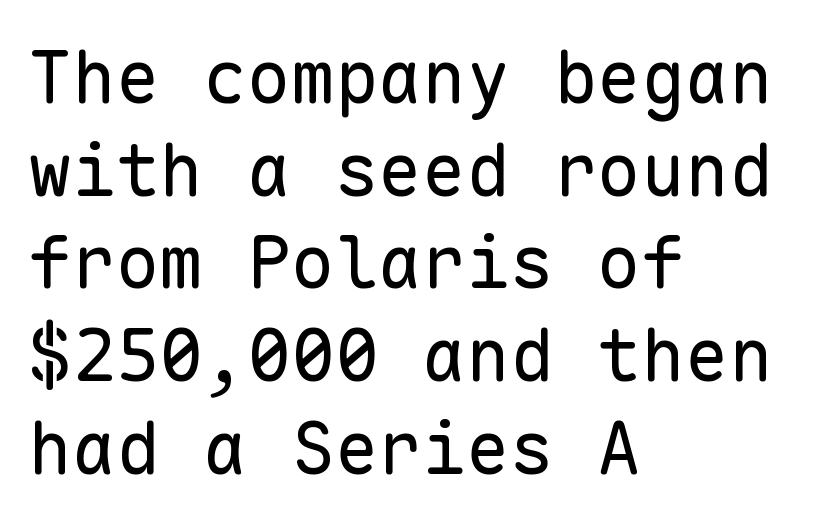
{"serif": "no", "italic": "no", "bold": "no", "weight": "regular", "width": "normal", "stroke_contrast": "low", "x_height": "medium", "monospaced": "yes", "underline": "no", "align": "left", "line_spacing": "normal", "line_spacing_ratio": 1.27, "letter_spacing": "normal", "letter_spacing_em": 0.0, "glyph_px": 73}
